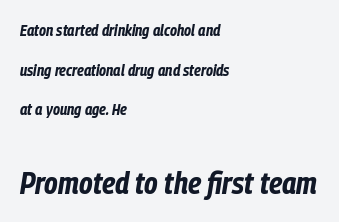
The image shows 31 px bold, condensed type, italic (leaning right); set left-aligned, loose line spacing (2.47x), normal letter spacing, not underlined; the second (bottom) block is 1.94x larger; low stroke contrast and a medium x-height.
